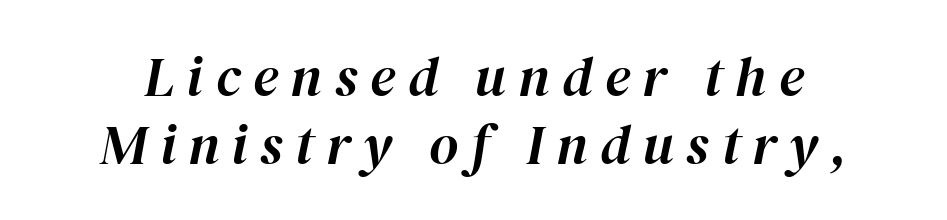
{"italic": "yes", "lean": "right", "slant_degrees": 12, "width": "normal", "stroke_contrast": "high", "x_height": "medium", "monospaced": "no", "underline": "no", "line_spacing_ratio": 1.21, "letter_spacing": "wide", "letter_spacing_em": 0.22, "glyph_px": 56}
